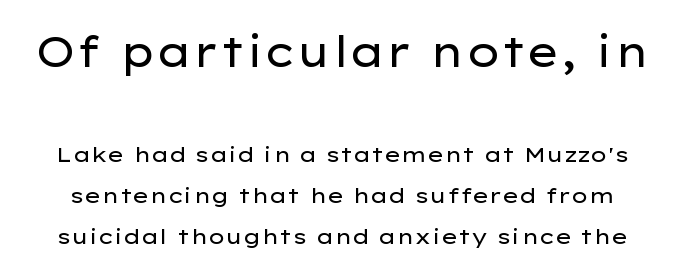
Q: Is the text bold? A: No.
Q: Is the text italic (slanted)? A: No, it is upright.
Q: Is the typeface a serif or a sans-serif typeface? A: Sans-serif.
Q: Is the text underlined? A: No.
Q: Is the spacing between letters normal or unusually wide? A: Normal.
Q: Is the spacing between lines tight, normal or loose? A: Loose.
Q: Which block of text is set in a larger size, the first (top) or the second (bottom)? A: The first (top) one.
Q: Width (condensed, normal, or wide)? A: Wide.
Q: Stroke contrast? A: Low.
Q: x-height? A: Medium.
Q: Monospaced? A: No.
